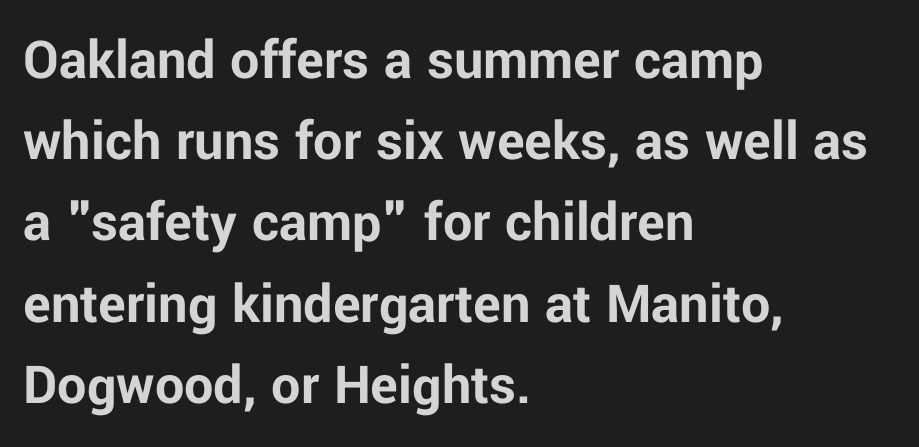
{"serif": "no", "italic": "no", "bold": "yes", "weight": "bold", "width": "normal", "stroke_contrast": "low", "x_height": "medium", "monospaced": "no", "underline": "no", "align": "left", "line_spacing": "normal", "line_spacing_ratio": 1.4, "letter_spacing": "normal", "letter_spacing_em": 0.0, "glyph_px": 58}
